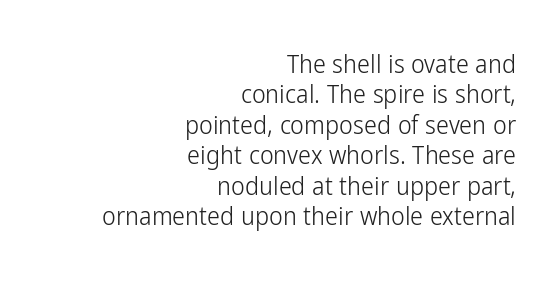
The image shows 26 px text type, upright; set right-aligned, line spacing 1.17x, normal letter spacing, not underlined.
